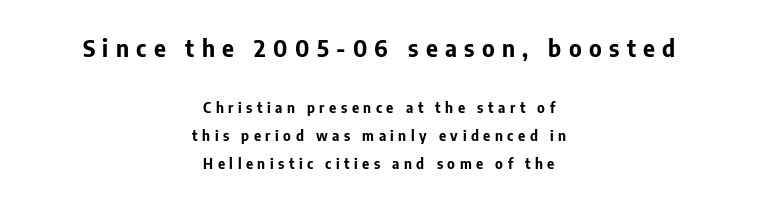
Compared with an ordinary text face, these strokes are far heavier — a full bold. Does the copy run flush right? No — it is centered line by line. Letters rest on an invisible, unmarked baseline. The tracking reads as deliberately expanded to a designer's eye.
